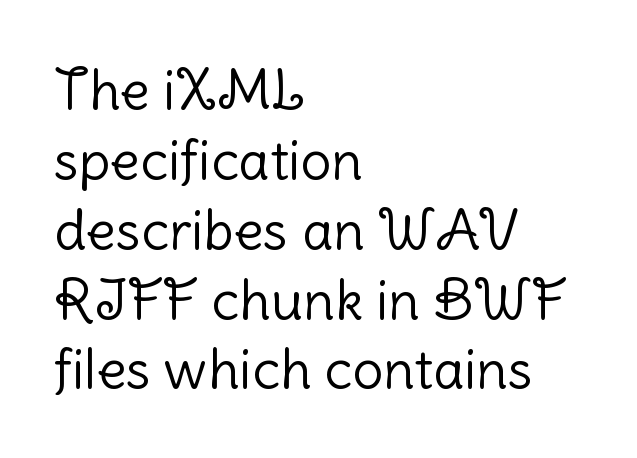
Q: Is the text bold? A: No.
Q: Is the text italic (slanted)? A: No, it is upright.
Q: Is the typeface a serif or a sans-serif typeface? A: Sans-serif.
Q: Is the text underlined? A: No.
Q: How is the paragraph aligned? A: Left-aligned.
Q: Is the spacing between letters normal or unusually wide? A: Normal.
Q: Is the spacing between lines tight, normal or loose? A: Normal.
Q: Width (condensed, normal, or wide)? A: Normal.
Q: Stroke contrast? A: Low.
Q: x-height? A: Medium.
Q: Monospaced? A: No.
